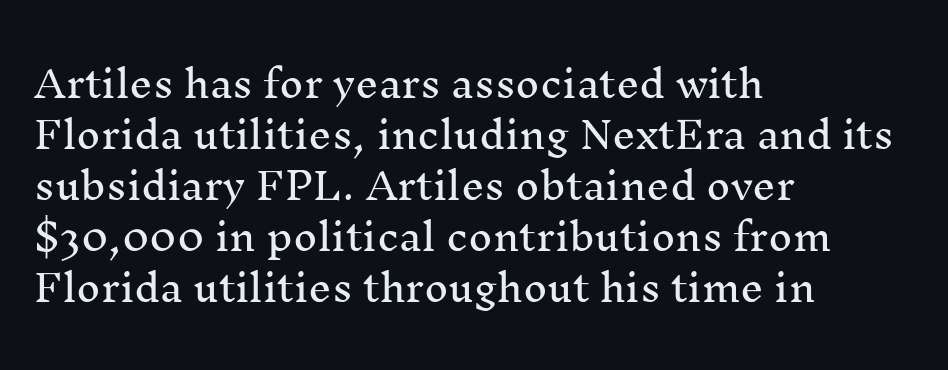
{"serif": "yes", "italic": "no", "width": "normal", "stroke_contrast": "medium", "x_height": "medium", "monospaced": "no", "underline": "no", "align": "left", "line_spacing": "normal", "line_spacing_ratio": 1.38, "letter_spacing": "normal", "letter_spacing_em": 0.0, "glyph_px": 37}
